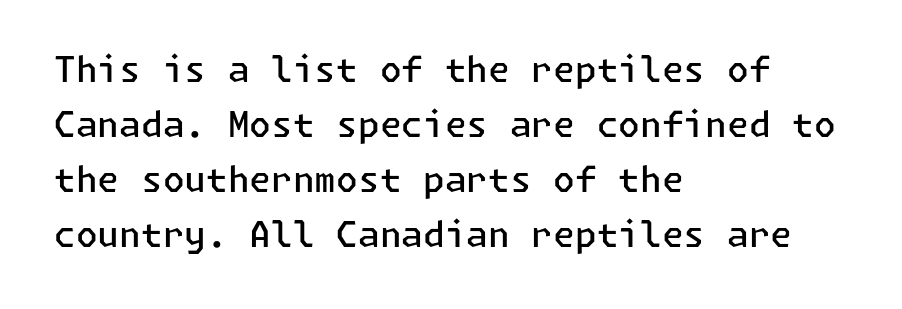
The lettering stays uniformly vertical, giving the passage a roman look. You can tell from the bare stems that sans-serif type was used. These lines stack with their left ends in a neat column. Each row of text sits above clean, open space. Stems and bowls a touch heavier than normal — semibold.
